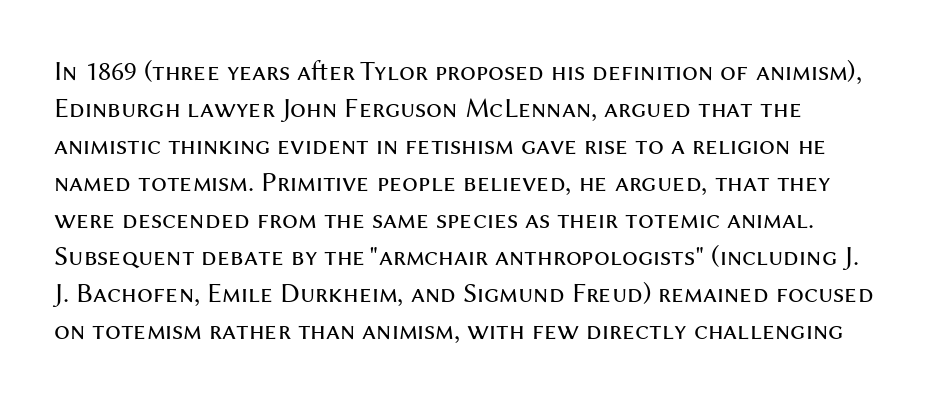
The image shows 28 px regular-weight sans-serif type, upright; set normal line spacing (1.32x), normal letter spacing, not underlined; medium stroke contrast and a medium x-height.
